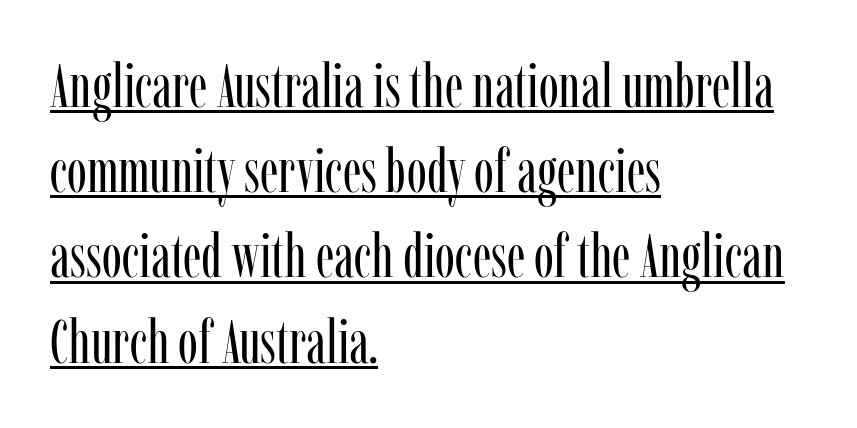
The image shows 60 px regular-weight, condensed serif type, upright; set left-aligned, normal line spacing (1.42x), normal letter spacing, underlined; low stroke contrast and a medium x-height.
